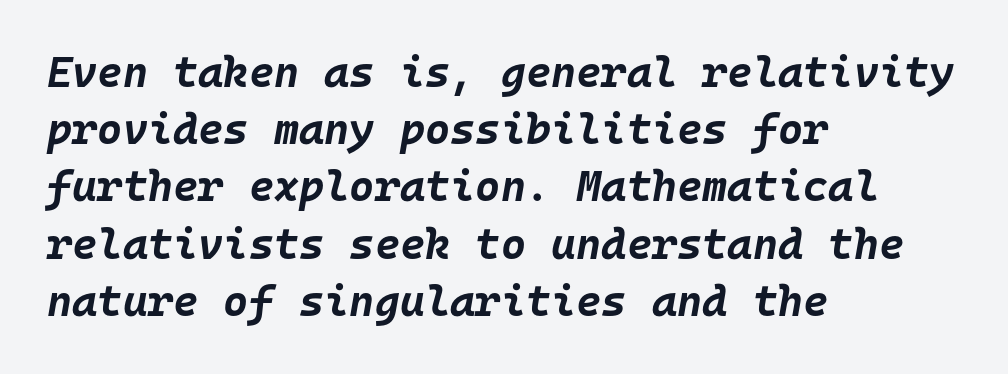
The image shows 43 px bold type, italic (leaning right), monospaced; set left-aligned, normal line spacing (1.33x), normal letter spacing, not underlined; low stroke contrast and a large x-height.
